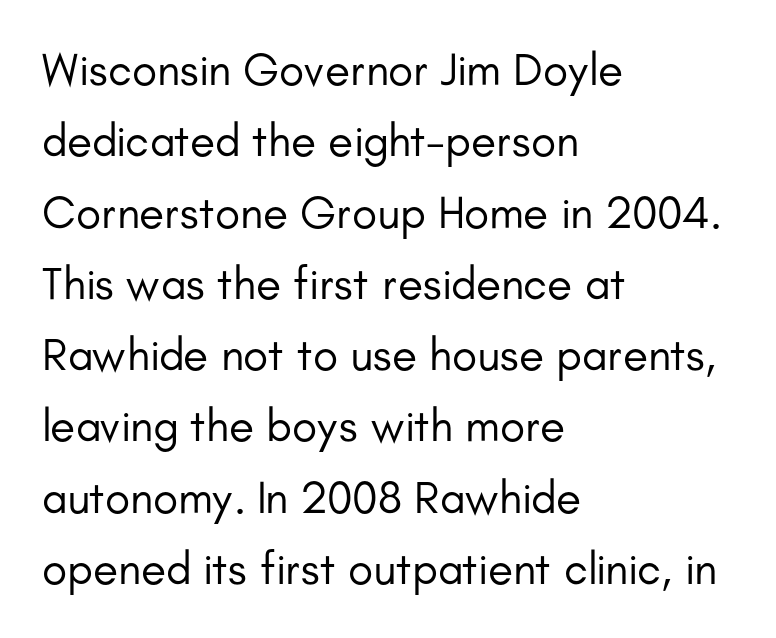
The image shows 46 px regular-weight sans-serif type, upright; set left-aligned, normal line spacing (1.55x), normal letter spacing, not underlined; low stroke contrast and a small x-height.
